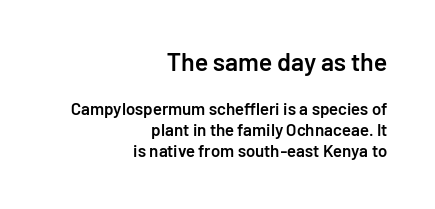
Q: Is the text bold? A: Semi-bold.
Q: Is the text italic (slanted)? A: No, it is upright.
Q: Is the text underlined? A: No.
Q: How is the paragraph aligned? A: Right-aligned.
Q: Is the spacing between letters normal or unusually wide? A: Normal.
Q: Which block of text is set in a larger size, the first (top) or the second (bottom)? A: The first (top) one.
